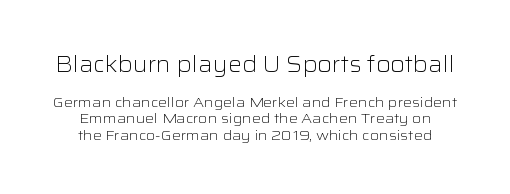
The typeface has the unassuming heft of standard copy or less. Bare-footed words on every line. This sample uses an upright cut, with every glyph sitting square on the baseline. Observe the ordinary spacing: letters are neighbours, not strangers. Top chunk: large. Bottom chunk: small.
